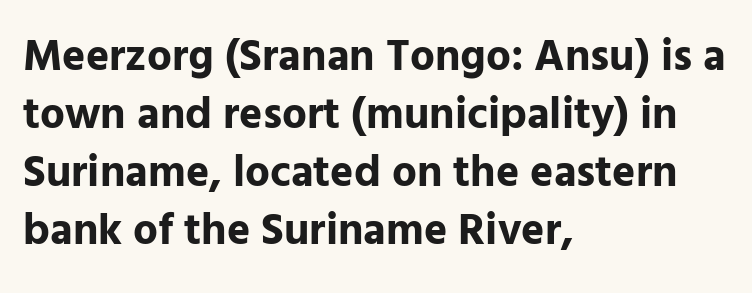
The image shows 44 px bold sans-serif type, upright; set left-aligned, normal line spacing (1.32x), normal letter spacing, not underlined; low stroke contrast and a medium x-height.
